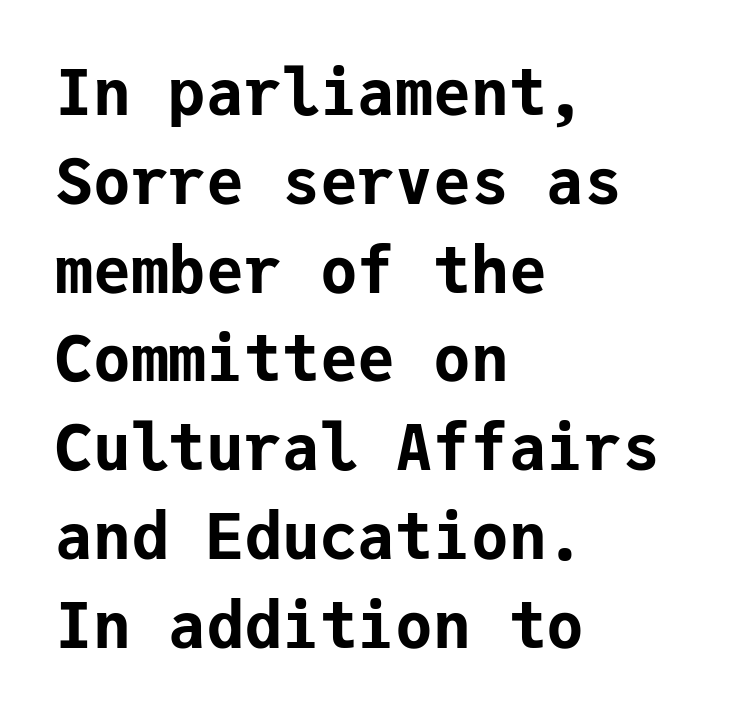
Q: Is the text bold? A: Yes.
Q: Is the text italic (slanted)? A: No, it is upright.
Q: Is the typeface a serif or a sans-serif typeface? A: Sans-serif.
Q: Is the text underlined? A: No.
Q: How is the paragraph aligned? A: Left-aligned.
Q: Is the spacing between letters normal or unusually wide? A: Normal.
Q: Is the spacing between lines tight, normal or loose? A: Normal.
Q: Width (condensed, normal, or wide)? A: Normal.
Q: Stroke contrast? A: Low.
Q: x-height? A: Medium.
Q: Monospaced? A: Yes.
